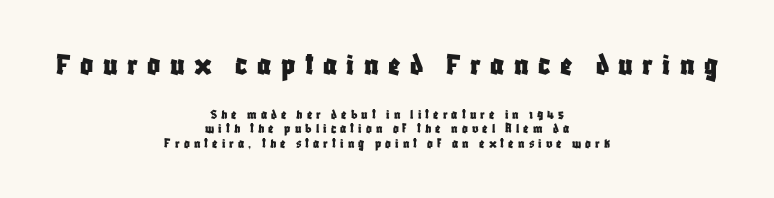
Q: Is the text italic (slanted)? A: No, it is upright.
Q: Is the typeface a serif or a sans-serif typeface? A: Sans-serif.
Q: Is the text underlined? A: No.
Q: How is the paragraph aligned? A: Centered.
Q: Is the spacing between letters normal or unusually wide? A: Unusually wide.
Q: Is the spacing between lines tight, normal or loose? A: Tight.
Q: Which block of text is set in a larger size, the first (top) or the second (bottom)? A: The first (top) one.
Q: Width (condensed, normal, or wide)? A: Condensed.
Q: Stroke contrast? A: Low.
Q: x-height? A: Large.
Q: Monospaced? A: No.
